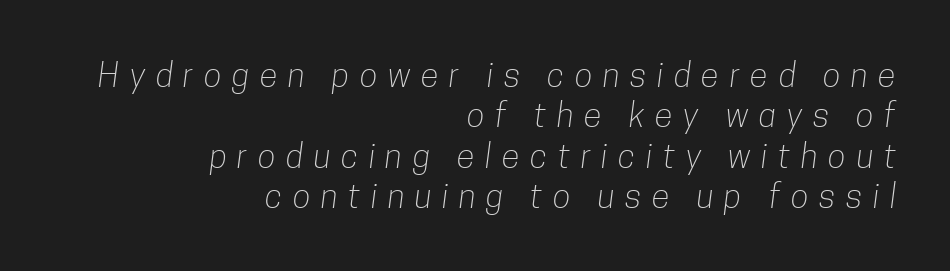
Q: Is the text bold? A: No.
Q: Is the typeface a serif or a sans-serif typeface? A: Sans-serif.
Q: Is the text underlined? A: No.
Q: How is the paragraph aligned? A: Right-aligned.
Q: Is the spacing between letters normal or unusually wide? A: Unusually wide.
Q: Width (condensed, normal, or wide)? A: Condensed.
Q: Stroke contrast? A: Low.
Q: x-height? A: Medium.
Q: Monospaced? A: No.
